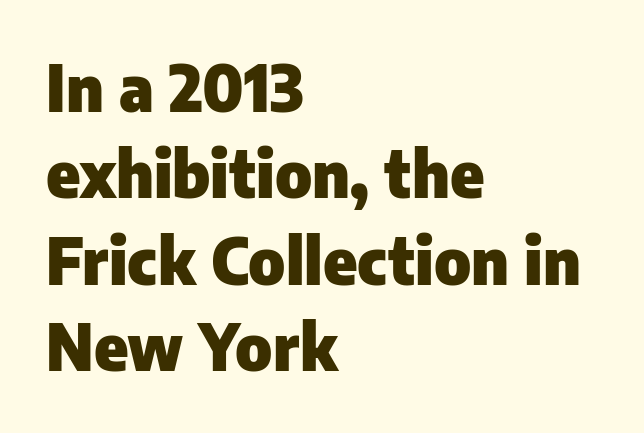
Q: Is the text bold? A: Yes.
Q: Is the text italic (slanted)? A: No, it is upright.
Q: Is the typeface a serif or a sans-serif typeface? A: Sans-serif.
Q: Is the text underlined? A: No.
Q: How is the paragraph aligned? A: Left-aligned.
Q: Is the spacing between letters normal or unusually wide? A: Normal.
Q: Is the spacing between lines tight, normal or loose? A: Normal.
Q: Width (condensed, normal, or wide)? A: Normal.
Q: Stroke contrast? A: Low.
Q: x-height? A: Medium.
Q: Monospaced? A: No.
